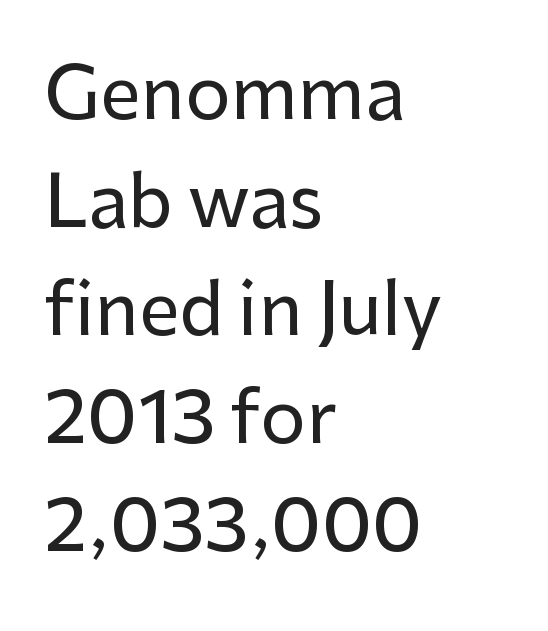
The typesetter chose a ragged-right arrangement here. A clean baseline with only descenders dipping below it. One glance says typical: line gaps are just what's usual. Note: no serifs on the glyphs. Looks like regular typesetting: each glyph gets only the width it needs. Tall strokes in this sample are plumb rather than angled.
